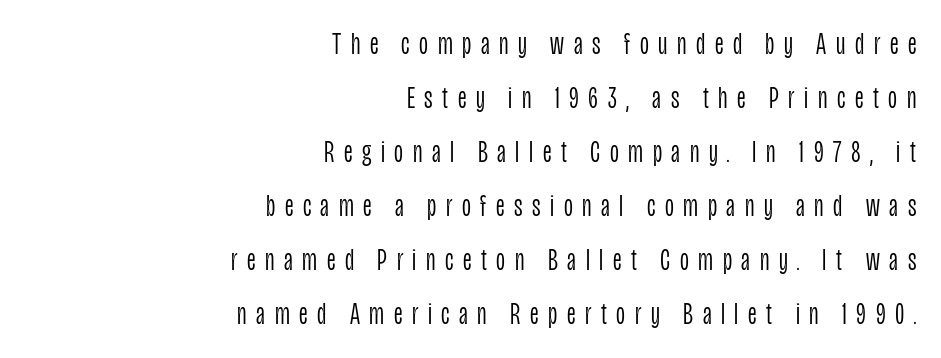
Q: Is the text bold? A: No.
Q: Is the text italic (slanted)? A: No, it is upright.
Q: Is the typeface a serif or a sans-serif typeface? A: Sans-serif.
Q: Is the text underlined? A: No.
Q: How is the paragraph aligned? A: Right-aligned.
Q: Is the spacing between letters normal or unusually wide? A: Unusually wide.
Q: Width (condensed, normal, or wide)? A: Condensed.
Q: Stroke contrast? A: Low.
Q: x-height? A: Large.
Q: Monospaced? A: No.
